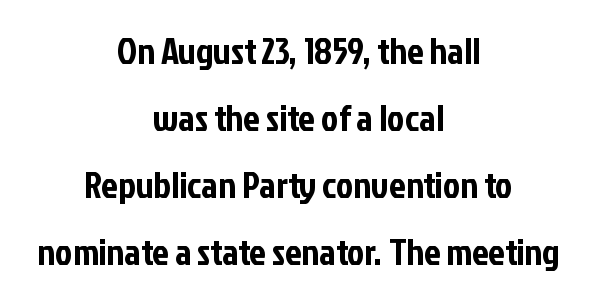
Q: Is the text italic (slanted)? A: No, it is upright.
Q: Is the typeface a serif or a sans-serif typeface? A: Sans-serif.
Q: Is the text underlined? A: No.
Q: How is the paragraph aligned? A: Centered.
Q: Is the spacing between letters normal or unusually wide? A: Normal.
Q: Width (condensed, normal, or wide)? A: Condensed.
Q: Stroke contrast? A: Low.
Q: x-height? A: Medium.
Q: Monospaced? A: No.
